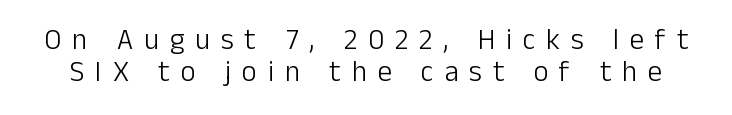
It's the straight-up-and-down kind of type. Note: no serifs on the glyphs. The weight tops out at a normal text grade. The passage shown is typed in a proportional face where columns would drift. What's the leading like? Squeezed, with rows nearly overlapping. The glyphs are unaccompanied by any horizontal stroke below them.
